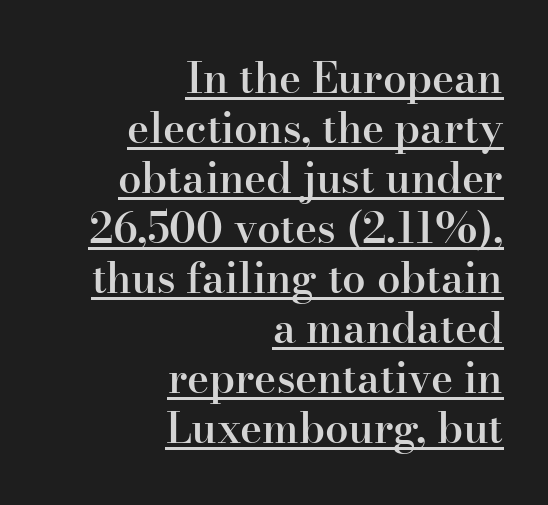
Q: Is the text bold? A: Semi-bold.
Q: Is the text italic (slanted)? A: No, it is upright.
Q: Is the typeface a serif or a sans-serif typeface? A: Serif.
Q: Is the text underlined? A: Yes.
Q: How is the paragraph aligned? A: Right-aligned.
Q: Is the spacing between letters normal or unusually wide? A: Normal.
Q: Width (condensed, normal, or wide)? A: Normal.
Q: Stroke contrast? A: High.
Q: x-height? A: Small.
Q: Monospaced? A: No.
